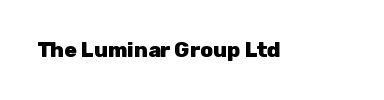
The image shows 21 px bold type, upright; set normal letter spacing, not underlined.
